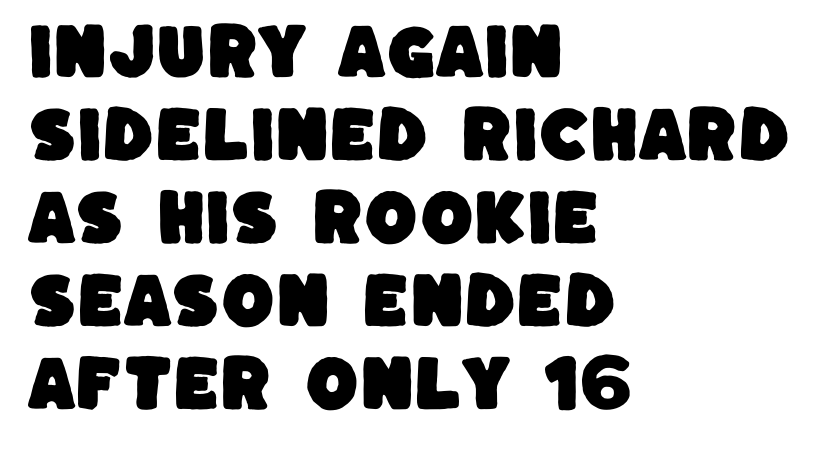
Does the type have serifs? No, each stem ends abruptly. Students, observe: this is what conventionally led text looks like. Check under the words: just untouched page. This sample is left-justified, so line endings fall wherever the words run out. Character widths vary here, with narrow letters taking less room than wide ones.
